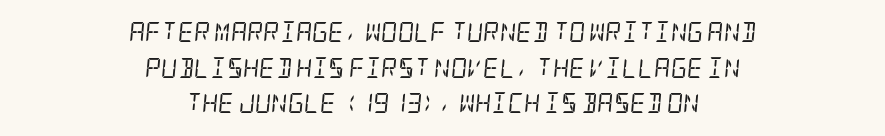
Rule under the text: the space is simply empty. Neither beginnings nor endings align; midpoints do. Nobody touched the tracking dial on this one. Characters are canted at an angle relative to the baseline's perpendicular.
